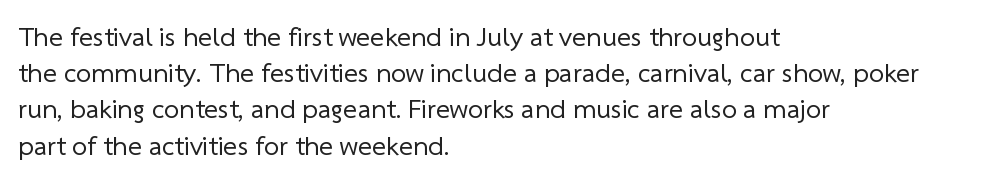
Q: Is the text bold? A: No.
Q: Is the text underlined? A: No.
Q: How is the paragraph aligned? A: Left-aligned.
Q: Is the spacing between letters normal or unusually wide? A: Normal.
Q: Is the spacing between lines tight, normal or loose? A: Normal.
